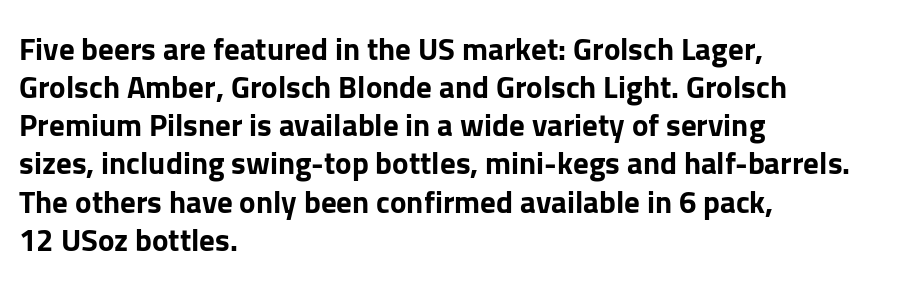
Regarding serifs, this sample does without them. Vertical strokes here are truly vertical. Left-aligned paragraph, ragged on the right. Anything drawn beneath the words? Only blank space. Look at the stroke-to-counter ratio: heavy, a bold. Spacing verdict: proportional, widths tailored to each character.
